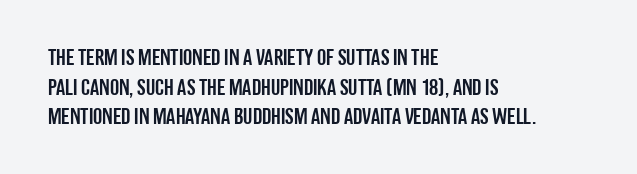
{"italic": "no", "underline": "no", "align": "left", "line_spacing": "normal", "line_spacing_ratio": 1.29, "letter_spacing": "normal", "letter_spacing_em": 0.0, "glyph_px": 23}
